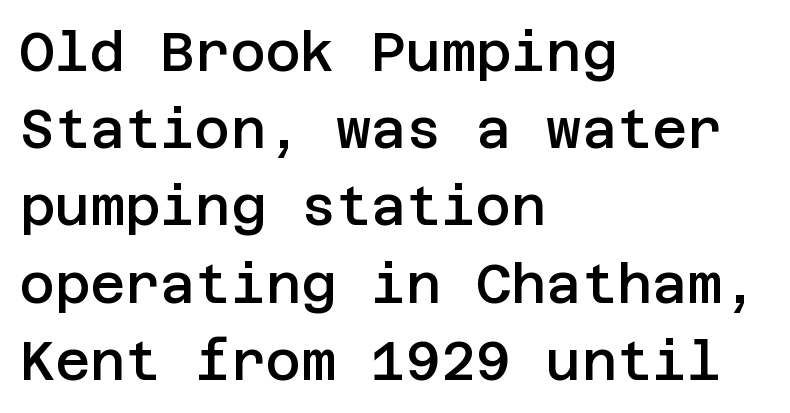
The lettering holds an erect, upright posture throughout. Vertical spacing — default. The passage shown is typeset with a sans-serif family. The zone under the glyphs is completely vacant. As a designer I'd log this as weight 600, semibold. Visually the block forms a straight wall on the left and a jagged coastline on the right.
